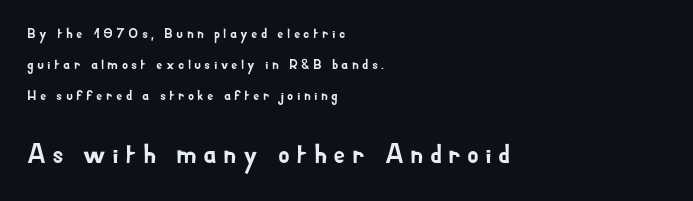
Q: Is the text italic (slanted)? A: No, it is upright.
Q: Is the text underlined? A: No.
Q: How is the paragraph aligned? A: Left-aligned.
Q: Is the spacing between letters normal or unusually wide? A: Unusually wide.
Q: Is the spacing between lines tight, normal or loose? A: Loose.
Q: Which block of text is set in a larger size, the first (top) or the second (bottom)? A: The second (bottom) one.
